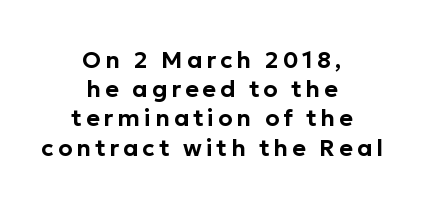
The image shows 23 px text type, upright; set centered, normal line spacing (1.27x), not underlined.
